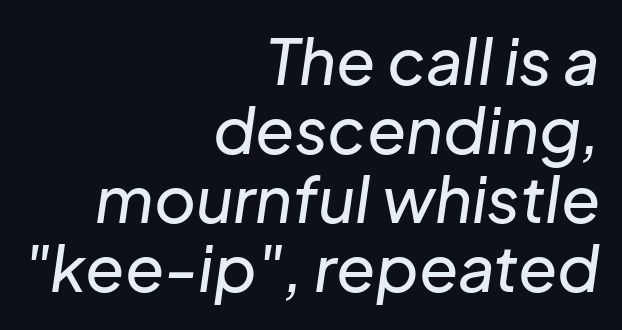
Words appear dense and cohesive because spacing is normal. Varying glyph widths throughout — classic text-font behaviour. What's the leading like? Squeezed, with rows nearly overlapping. Each line ends at the same right margin while the left side varies.
